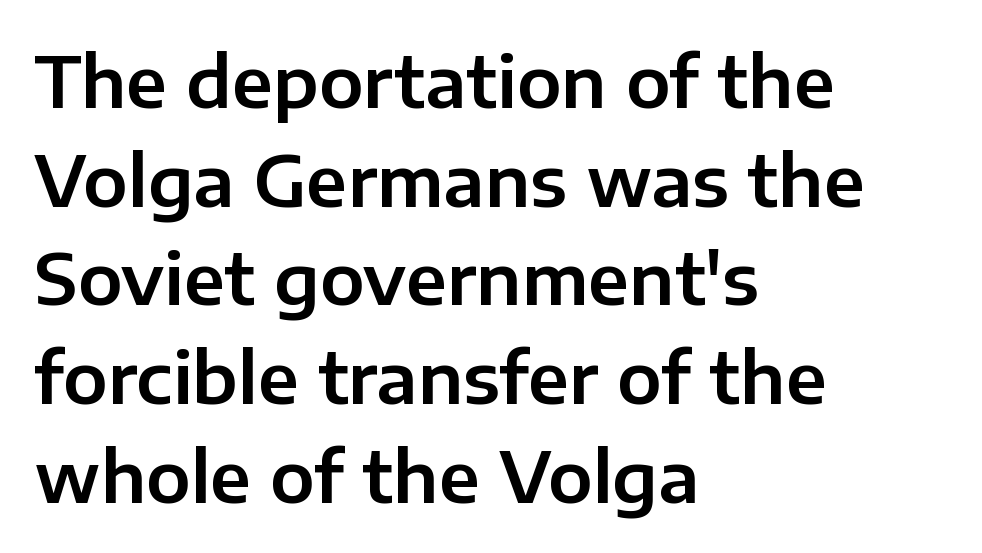
Q: Is the text italic (slanted)? A: No, it is upright.
Q: Is the typeface a serif or a sans-serif typeface? A: Sans-serif.
Q: Is the text underlined? A: No.
Q: How is the paragraph aligned? A: Left-aligned.
Q: Is the spacing between letters normal or unusually wide? A: Normal.
Q: Is the spacing between lines tight, normal or loose? A: Normal.
Q: Width (condensed, normal, or wide)? A: Normal.
Q: Stroke contrast? A: Low.
Q: x-height? A: Medium.
Q: Monospaced? A: No.
